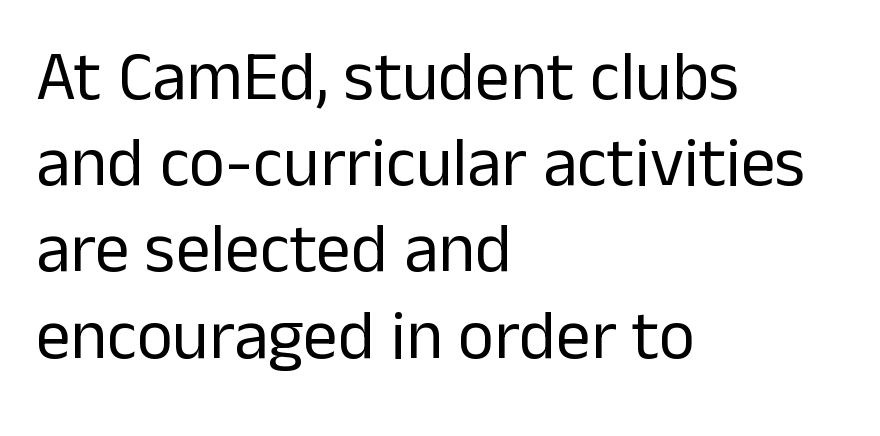
{"serif": "no", "italic": "no", "bold": "no", "weight": "regular", "width": "normal", "stroke_contrast": "low", "x_height": "medium", "monospaced": "no", "underline": "no", "align": "left", "line_spacing": "normal", "line_spacing_ratio": 1.25, "letter_spacing": "normal", "letter_spacing_em": 0.0, "glyph_px": 69}
